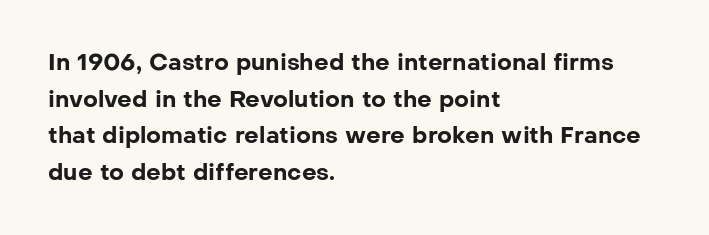
Visually the block forms a straight wall on the left and a jagged coastline on the right. The letters are bold, with thick, heavy strokes. The gap between lines stays unmarked. This sample keeps an unexceptional amount of space between lines. The horizontal fit of the characters is conventional and even. Vertical strokes here are truly vertical.
